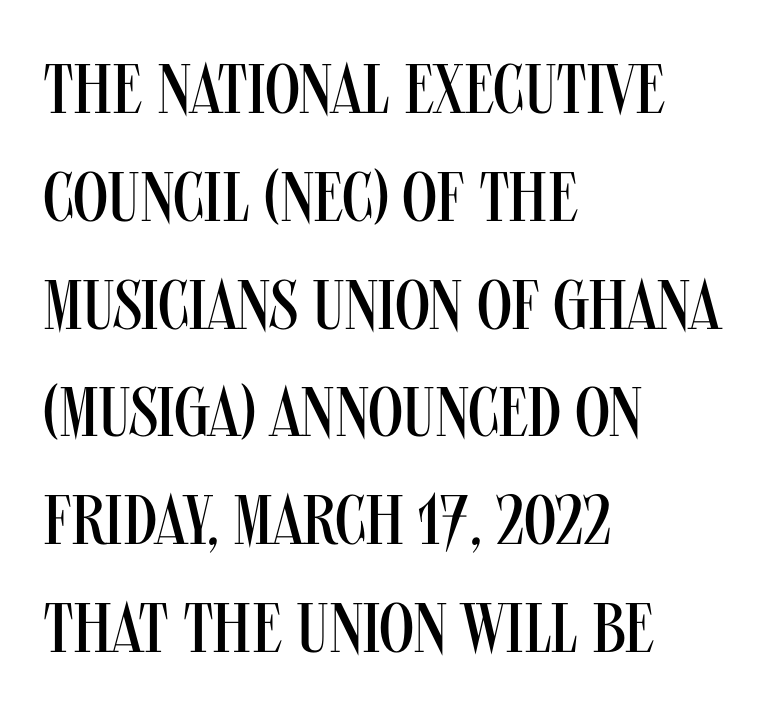
Q: Is the text bold? A: No.
Q: Is the text italic (slanted)? A: No, it is upright.
Q: Is the typeface a serif or a sans-serif typeface? A: Sans-serif.
Q: Is the text underlined? A: No.
Q: How is the paragraph aligned? A: Left-aligned.
Q: Is the spacing between letters normal or unusually wide? A: Normal.
Q: Is the spacing between lines tight, normal or loose? A: Normal.
Q: Width (condensed, normal, or wide)? A: Condensed.
Q: Stroke contrast? A: Medium.
Q: x-height? A: Large.
Q: Monospaced? A: No.
